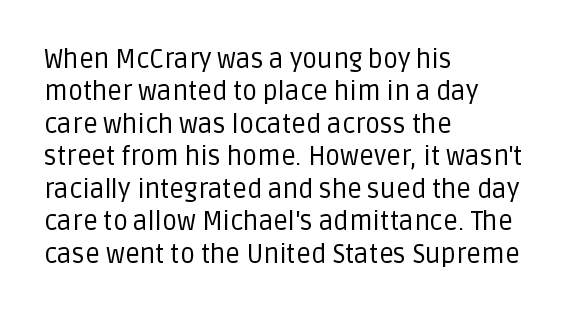
The image shows 26 px text type, upright; set left-aligned, normal line spacing (1.25x), normal letter spacing, not underlined.
